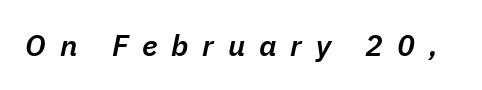
Q: Is the text bold? A: Semi-bold.
Q: Is the text italic (slanted)? A: Yes, it leans right by about 11 degrees.
Q: Is the text underlined? A: No.
Q: Is the spacing between letters normal or unusually wide? A: Unusually wide.
Q: Width (condensed, normal, or wide)? A: Normal.
Q: Stroke contrast? A: Low.
Q: x-height? A: Medium.
Q: Monospaced? A: No.
